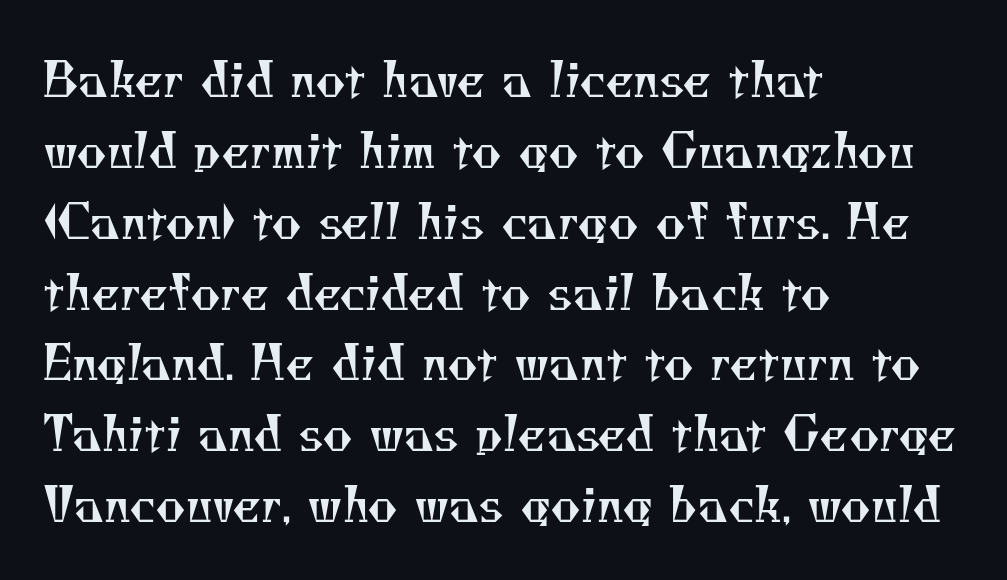
Each letter keeps its own natural width here, so spacing adapts to shape. Type style note: has serifs. The space directly below the letters is spotless. The letters look calm and open, with moderate or lighter stems. No extra tracking has been applied to these lines.
